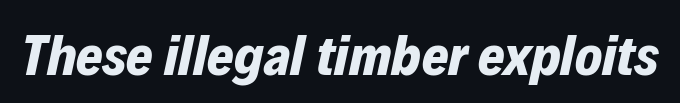
Spacing verdict: proportional, widths tailored to each character. Chunky letters — that's bold for sure. You can tell it's italic because the verticals aren't actually vertical. The type is set solid horizontally, with unmodified tracking. Type without underlining.
